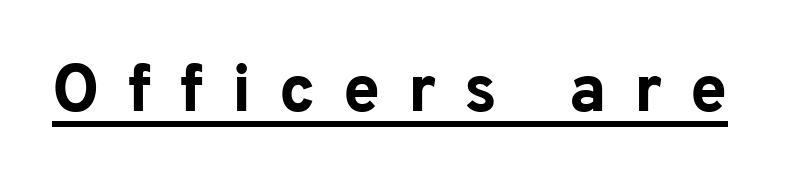
The image shows 66 px bold sans-serif type, upright; set unusually wide letter spacing (+0.42 em), underlined; low stroke contrast and a medium x-height.
